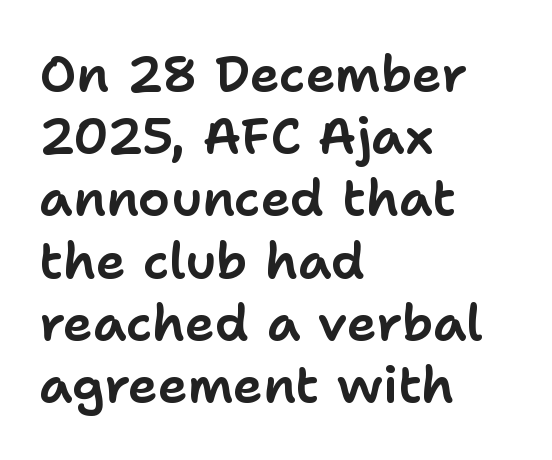
{"serif": "no", "italic": "no", "width": "normal", "stroke_contrast": "low", "x_height": "medium", "monospaced": "no", "underline": "no", "align": "left", "line_spacing_ratio": 1.22, "letter_spacing": "normal", "letter_spacing_em": 0.0, "glyph_px": 51}
